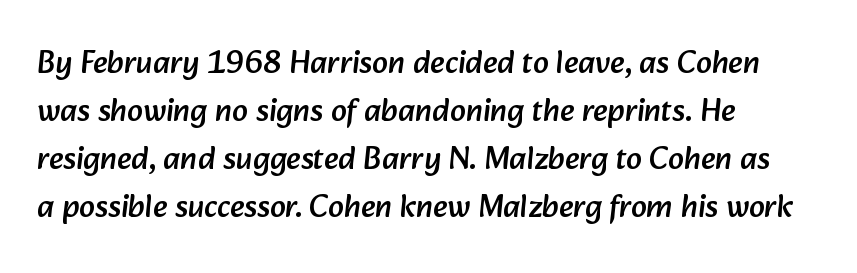
The face used here is a sans, in the tradition of grotesques and geometrics. Decoration check: the copy has no underline. The letters advance in unequal steps, a hallmark of proportional type. There is no visible air inserted between adjacent glyphs. All the whitespace from short lines collects on the right.
